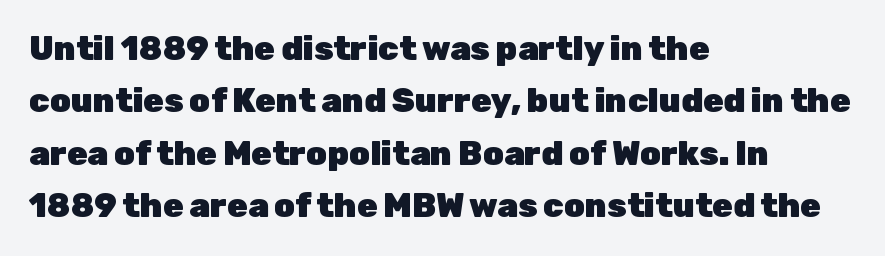
{"serif": "no", "italic": "no", "bold": "yes", "weight": "heavy", "width": "normal", "stroke_contrast": "low", "x_height": "medium", "monospaced": "no", "underline": "no", "align": "left", "line_spacing": "normal", "line_spacing_ratio": 1.59, "letter_spacing": "normal", "letter_spacing_em": 0.0, "glyph_px": 33}
